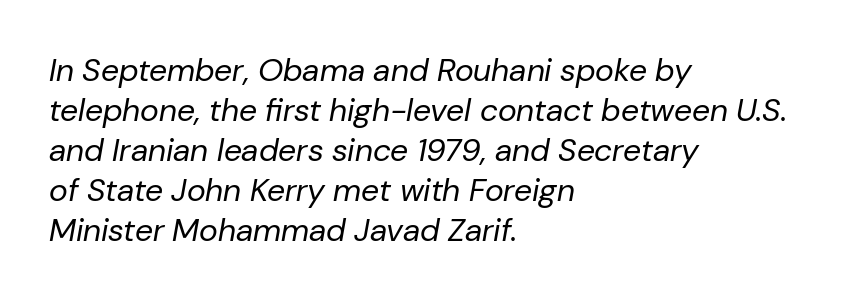
{"italic": "yes", "lean": "right", "slant_degrees": 10, "bold": "no", "weight": "regular", "width": "normal", "stroke_contrast": "low", "x_height": "medium", "monospaced": "no", "underline": "no", "align": "left", "line_spacing": "normal", "line_spacing_ratio": 1.25, "letter_spacing": "normal", "letter_spacing_em": 0.0, "glyph_px": 32}
